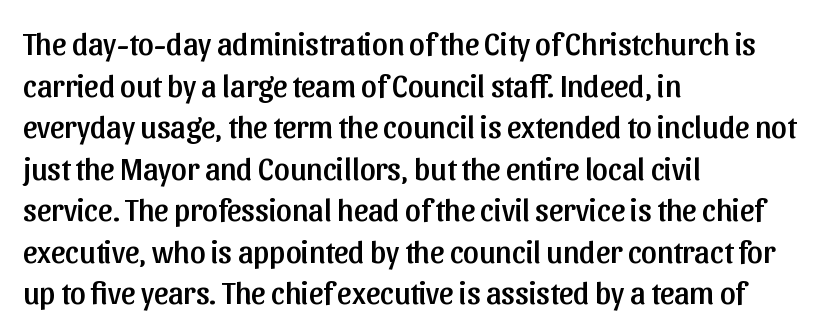
The image shows 31 px sans-serif type, upright; set left-aligned, normal line spacing (1.34x), normal letter spacing, not underlined; low stroke contrast and a medium x-height.
